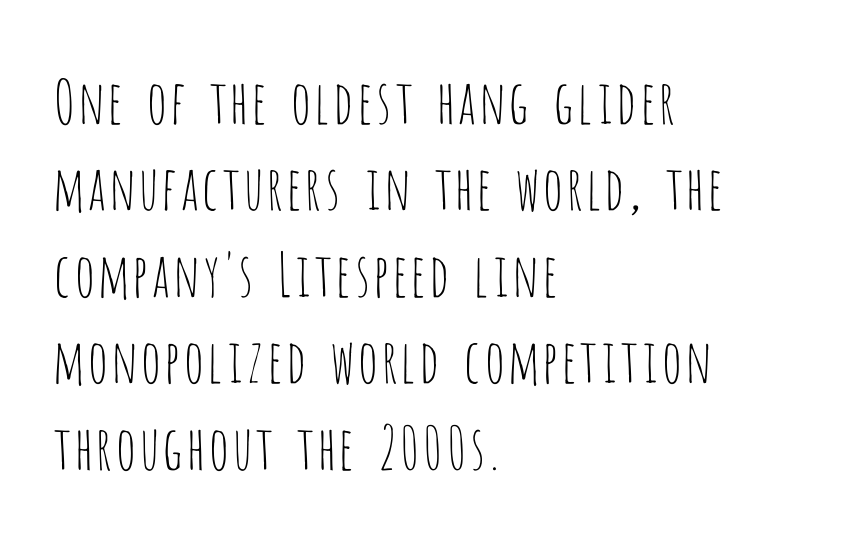
{"serif": "no", "italic": "no", "bold": "no", "weight": "thin", "width": "condensed", "stroke_contrast": "low", "x_height": "large", "monospaced": "no", "underline": "no", "align": "left", "line_spacing": "normal", "line_spacing_ratio": 1.44, "letter_spacing": "normal", "letter_spacing_em": 0.0, "glyph_px": 60}
